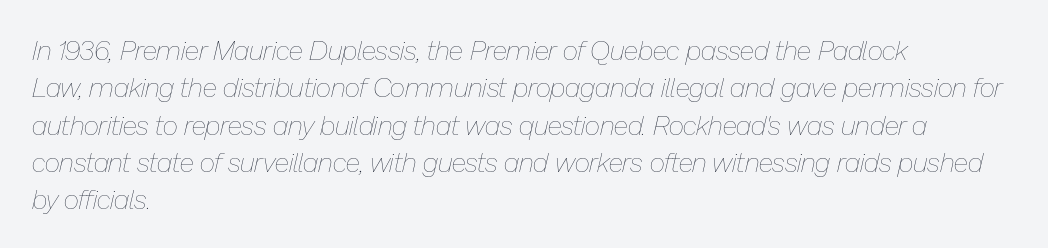
Q: Is the text bold? A: No.
Q: Is the text italic (slanted)? A: Yes, it leans right by about 13 degrees.
Q: Is the text underlined? A: No.
Q: How is the paragraph aligned? A: Left-aligned.
Q: Is the spacing between letters normal or unusually wide? A: Normal.
Q: Is the spacing between lines tight, normal or loose? A: Normal.
